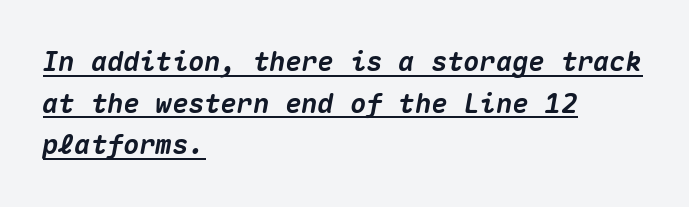
Whoever set this chose a conventional vertical rhythm. There is no visible air inserted between adjacent glyphs. The face used here appears with an underline applied. Reading down the block, your eye returns to a fixed left position each line.
